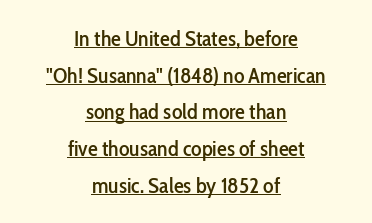
The image shows 22 px text type, upright; set centered, normal line spacing (1.67x), normal letter spacing, underlined.
